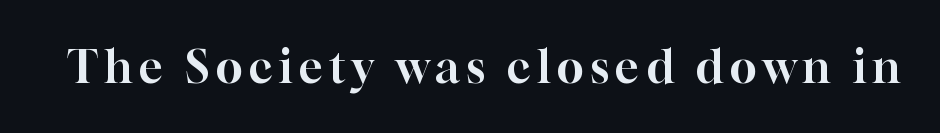
The image shows 45 px serif type, upright; set not underlined; high stroke contrast and a medium x-height.
